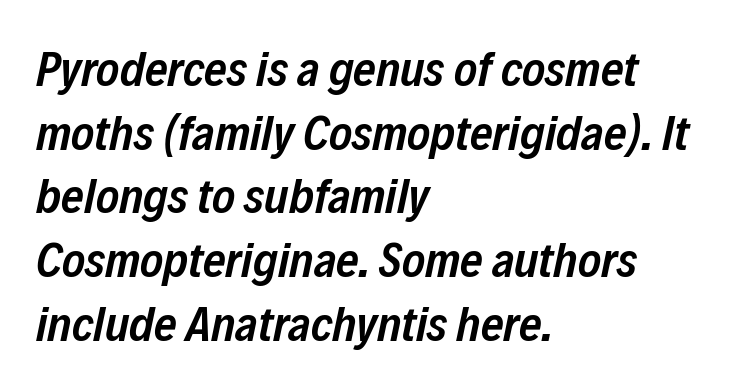
The image shows 49 px semibold, condensed type, italic (leaning right); set left-aligned, normal line spacing (1.3x), normal letter spacing, not underlined; low stroke contrast and a medium x-height.
